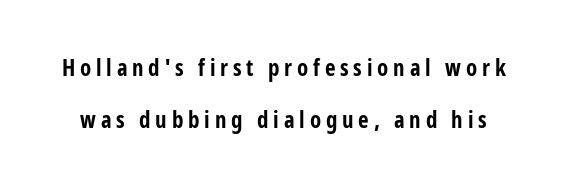
{"italic": "no", "bold": "yes", "underline": "no", "line_spacing": "loose", "line_spacing_ratio": 2.26, "letter_spacing": "wide", "letter_spacing_em": 0.21, "glyph_px": 23}
